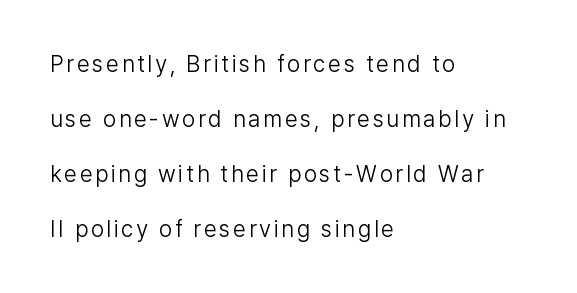
{"italic": "no", "bold": "no", "underline": "no", "align": "left", "line_spacing": "loose", "line_spacing_ratio": 2.39, "glyph_px": 23}
